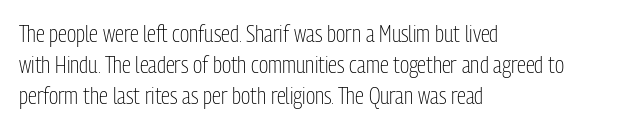
Descenders are the only things crossing below the line. The font sits on the lighter half of the weight spectrum, regular included. Does the copy run flush right? No — it runs flush left. Vertically, the passage feels balanced, rows spaced as you'd expect.
